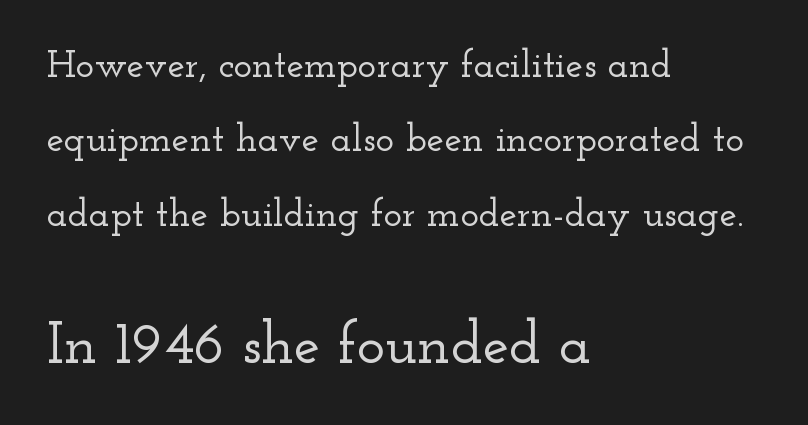
{"serif": "yes", "italic": "no", "width": "wide", "stroke_contrast": "low", "x_height": "small", "monospaced": "no", "underline": "no", "align": "left", "line_spacing": "loose", "line_spacing_ratio": 1.91, "letter_spacing": "normal", "letter_spacing_em": 0.0, "larger_block": "second", "size_ratio": 1.51, "glyph_px": 59}
